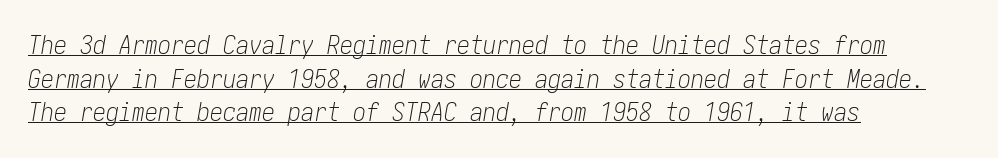
No extra ink here — the face is not bold. Vertical spacing — default. Slant detected: the letters are inclined. Is the letter spacing exaggerated? No — it looks like the ordinary default.
